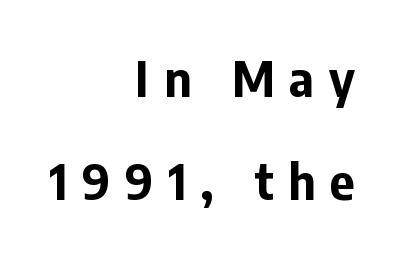
Q: Is the text bold? A: Yes.
Q: Is the text italic (slanted)? A: No, it is upright.
Q: Is the typeface a serif or a sans-serif typeface? A: Sans-serif.
Q: Is the text underlined? A: No.
Q: How is the paragraph aligned? A: Right-aligned.
Q: Is the spacing between letters normal or unusually wide? A: Unusually wide.
Q: Is the spacing between lines tight, normal or loose? A: Loose.
Q: Width (condensed, normal, or wide)? A: Normal.
Q: Stroke contrast? A: Low.
Q: x-height? A: Medium.
Q: Monospaced? A: No.
